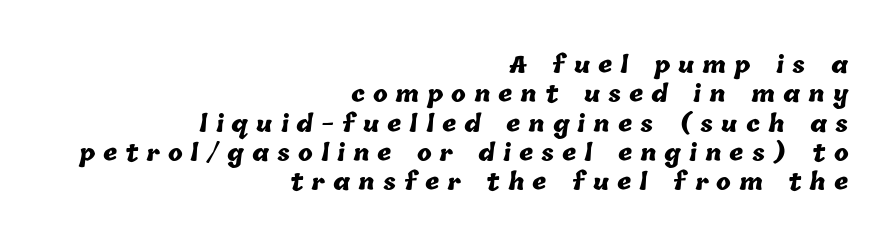
Beneath every word, the page is bare. Notice how the passage keeps a crisp vertical edge on the right only. A typesetter would call this heavily tracked-out type. Students, observe: this is what conventionally led text looks like. Strong, thick strokes mark this as bold type.
